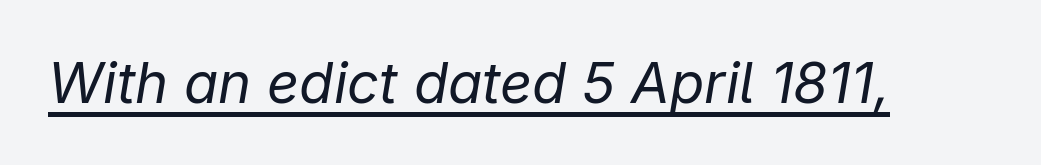
The image shows 56 px regular-weight type, italic (leaning right); set normal letter spacing, underlined; low stroke contrast and a medium x-height.
